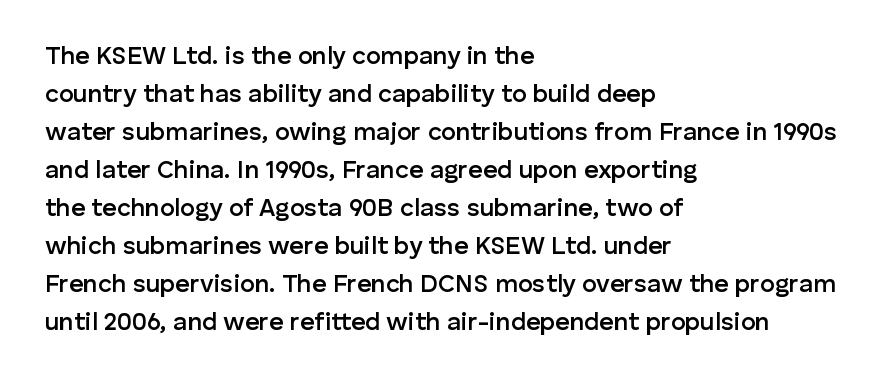
A roman cut, with each character standing at attention. The type is set solid horizontally, with unmodified tracking. These lines stack with their left ends in a neat column. Each glyph is drawn with semibold strokes, heavier than normal yet not fully bold.
